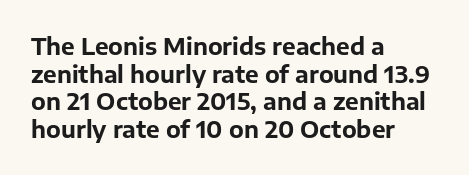
Q: Is the text bold? A: Yes.
Q: Is the text italic (slanted)? A: No, it is upright.
Q: Is the text underlined? A: No.
Q: How is the paragraph aligned? A: Left-aligned.
Q: Is the spacing between letters normal or unusually wide? A: Normal.
